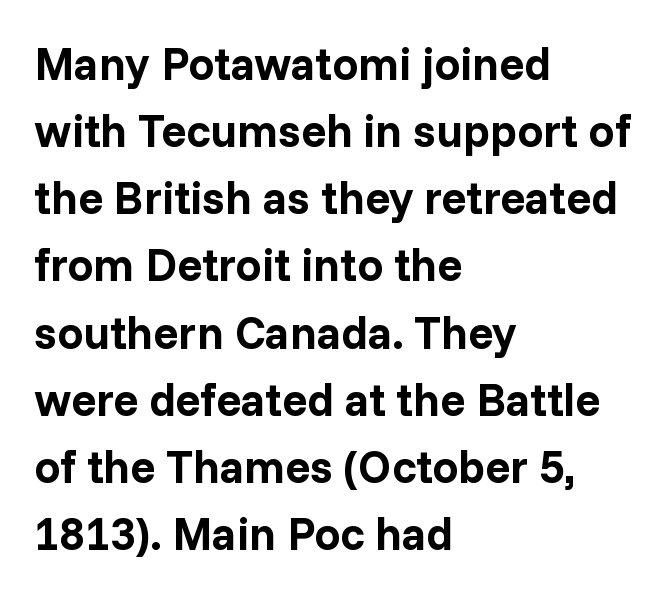
Q: Is the text bold? A: Yes.
Q: Is the text italic (slanted)? A: No, it is upright.
Q: Is the typeface a serif or a sans-serif typeface? A: Sans-serif.
Q: Is the text underlined? A: No.
Q: How is the paragraph aligned? A: Left-aligned.
Q: Is the spacing between letters normal or unusually wide? A: Normal.
Q: Is the spacing between lines tight, normal or loose? A: Normal.
Q: Width (condensed, normal, or wide)? A: Normal.
Q: Stroke contrast? A: Low.
Q: x-height? A: Medium.
Q: Monospaced? A: No.
